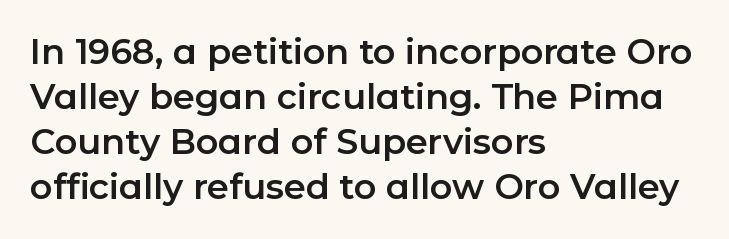
The image shows 35 px sans-serif type, upright; set left-aligned, normal line spacing (1.29x), normal letter spacing, not underlined; low stroke contrast and a medium x-height.
